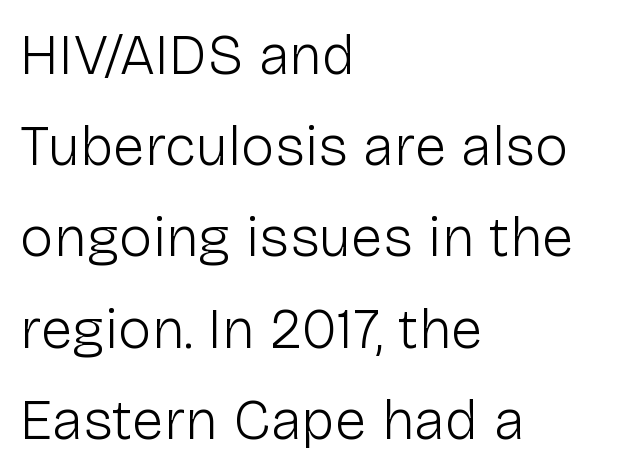
If you drew a line through each stem, it would be perfectly vertical. Leftover space on each line is placed entirely after the last word. Type style note: lacks serifs. Just letters on the line, the space beneath them empty.
